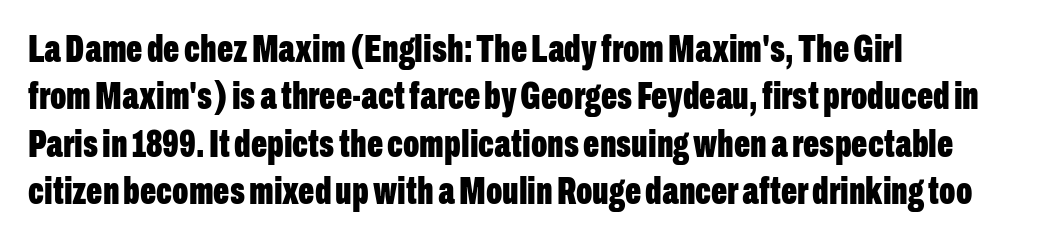
{"serif": "no", "italic": "no", "bold": "yes", "weight": "bold", "width": "condensed", "stroke_contrast": "low", "x_height": "medium", "monospaced": "no", "underline": "no", "align": "left", "line_spacing": "normal", "line_spacing_ratio": 1.25, "letter_spacing": "normal", "letter_spacing_em": 0.0, "glyph_px": 38}
